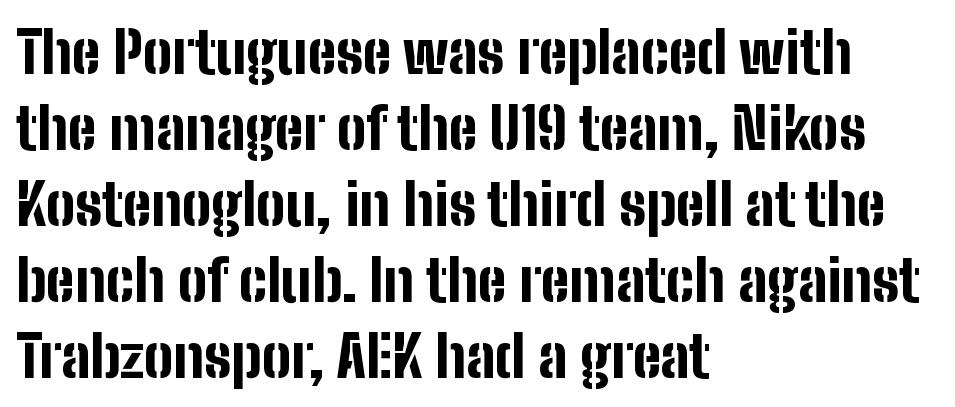
Do the characters align in a grid? No, the font is proportional. These words are printed bold, with thick strokes throughout. These lines are composed in type without serifs. These lines were composed using upright roman letters.
